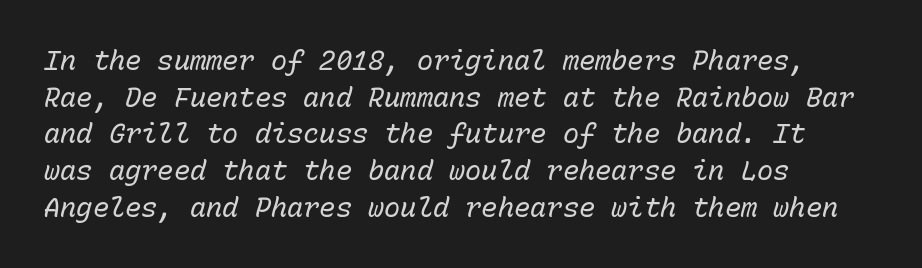
The strip under each line holds only bare page. Heft: none added — not bold. The letters sit at their default tracking, neither squeezed nor spread. Vertical spacing — default. Observe the lean: these are italic letterforms. The rendering anchors every line to the left-hand side.
